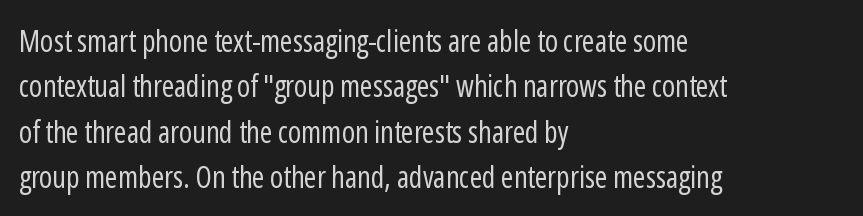
The letters stand upright; this is a roman face. The space beneath each line is pristine and unruled. Spacing between characters is what you'd get straight out of the box. Horizontal alignment here is leftward, the default for most running prose. The font sits on the lighter half of the weight spectrum, regular included.
